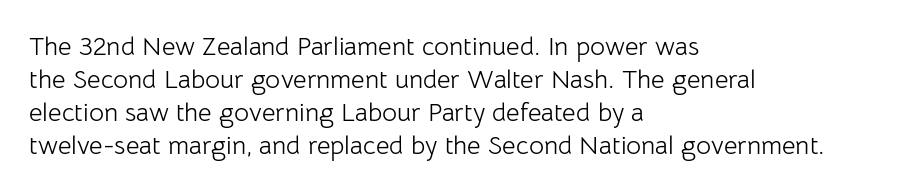
The image shows 26 px text type, upright; set left-aligned, normal line spacing (1.27x), normal letter spacing, not underlined.
